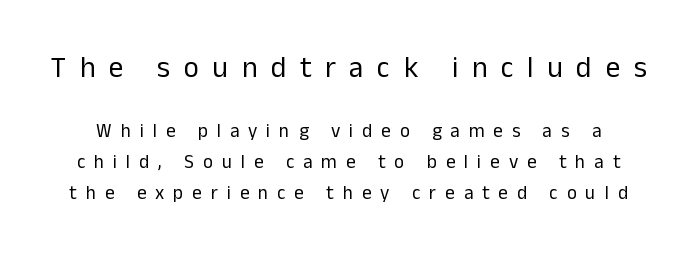
The rendering uses natural spacing where letterforms have individual widths. The more generous point size was reserved for the upper chunk. Descenders hang freely into open space. Heft: none added — not bold. Honestly, the row spacing looks completely unremarkable.
